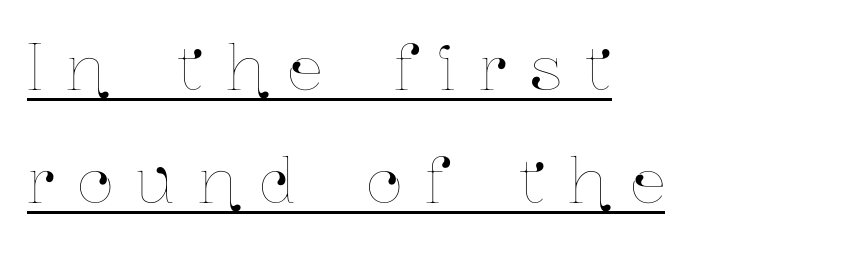
What stands out about the letter spacing? Its width — letters are far apart. Style check: upright. Here the designer chose a conventional face with non-uniform glyph widths. The rendered words wear a rule along their underside. The rendering anchors every line to the left-hand side.
